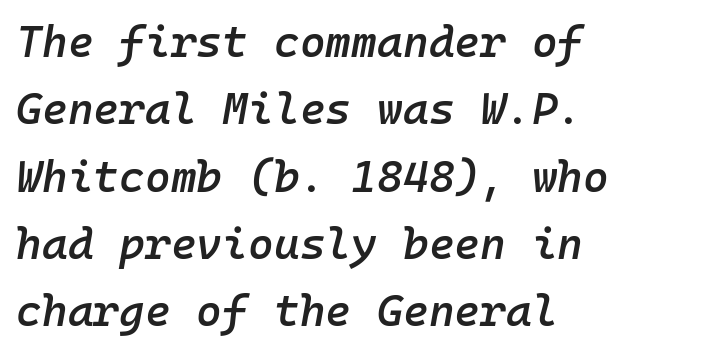
Q: Is the text bold? A: Semi-bold.
Q: Is the text italic (slanted)? A: Yes, it leans right by about 10 degrees.
Q: Is the text underlined? A: No.
Q: How is the paragraph aligned? A: Left-aligned.
Q: Is the spacing between letters normal or unusually wide? A: Normal.
Q: Is the spacing between lines tight, normal or loose? A: Normal.
Q: Width (condensed, normal, or wide)? A: Normal.
Q: Stroke contrast? A: Low.
Q: x-height? A: Medium.
Q: Monospaced? A: Yes.
